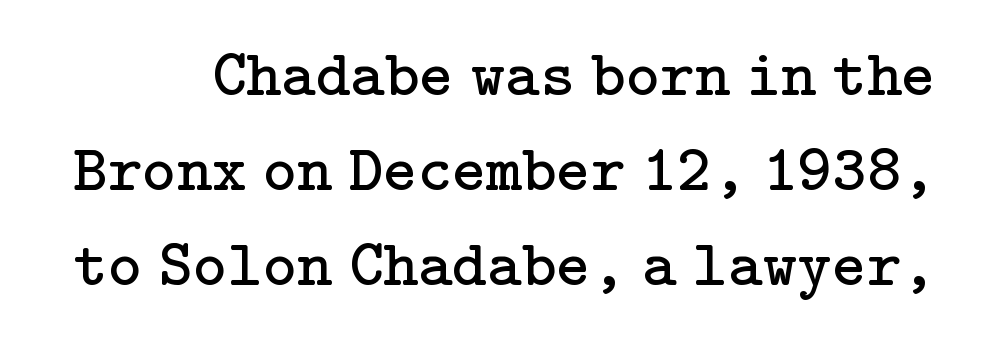
Designer's note — italics off, roman on. There is no visible air inserted between adjacent glyphs. Each new line begins a customary step beneath the previous one. Stroke mass is kept to a normal reading level or below. Just letters on the line, the space beneath them empty.
